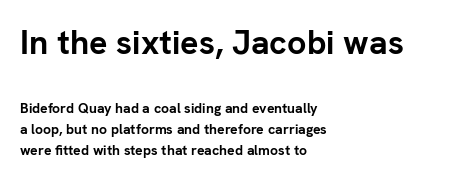
Q: Is the text bold? A: Yes.
Q: Is the text italic (slanted)? A: No, it is upright.
Q: Is the typeface a serif or a sans-serif typeface? A: Sans-serif.
Q: Is the text underlined? A: No.
Q: How is the paragraph aligned? A: Left-aligned.
Q: Is the spacing between letters normal or unusually wide? A: Normal.
Q: Is the spacing between lines tight, normal or loose? A: Normal.
Q: Which block of text is set in a larger size, the first (top) or the second (bottom)? A: The first (top) one.
Q: Width (condensed, normal, or wide)? A: Normal.
Q: Stroke contrast? A: Low.
Q: x-height? A: Medium.
Q: Monospaced? A: No.
